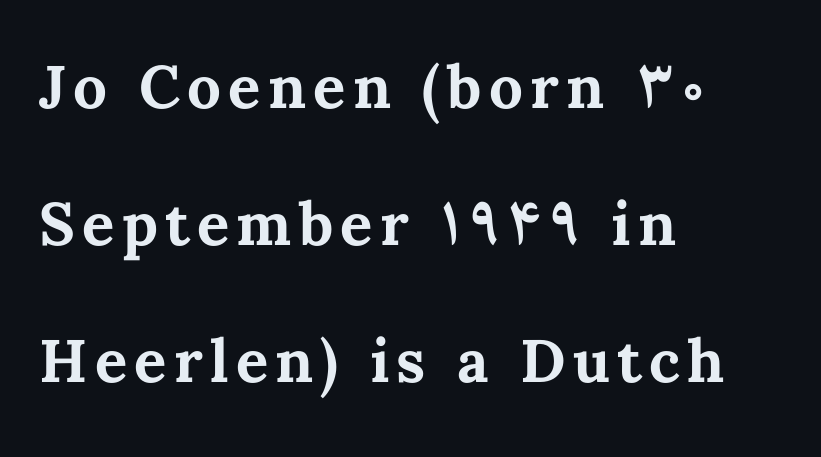
{"italic": "no", "bold": "yes", "weight": "bold", "width": "normal", "stroke_contrast": "medium", "x_height": "medium", "monospaced": "no", "underline": "no", "align": "left", "line_spacing": "loose", "line_spacing_ratio": 2.28, "glyph_px": 60}
